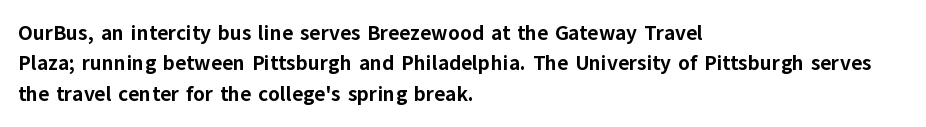
{"italic": "no", "bold": "yes", "underline": "no", "align": "left", "line_spacing": "normal", "line_spacing_ratio": 1.45, "letter_spacing": "normal", "letter_spacing_em": 0.0, "glyph_px": 21}
